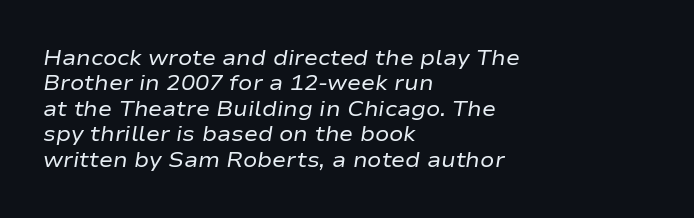
Nobody drew a line under any word here. Rendered with sloped, italic letterforms. The gaps between neighbouring characters are ordinary and unremarkable. This sample is left-justified, so line endings fall wherever the words run out. Nothing heavy about these letters — not bold at all.
